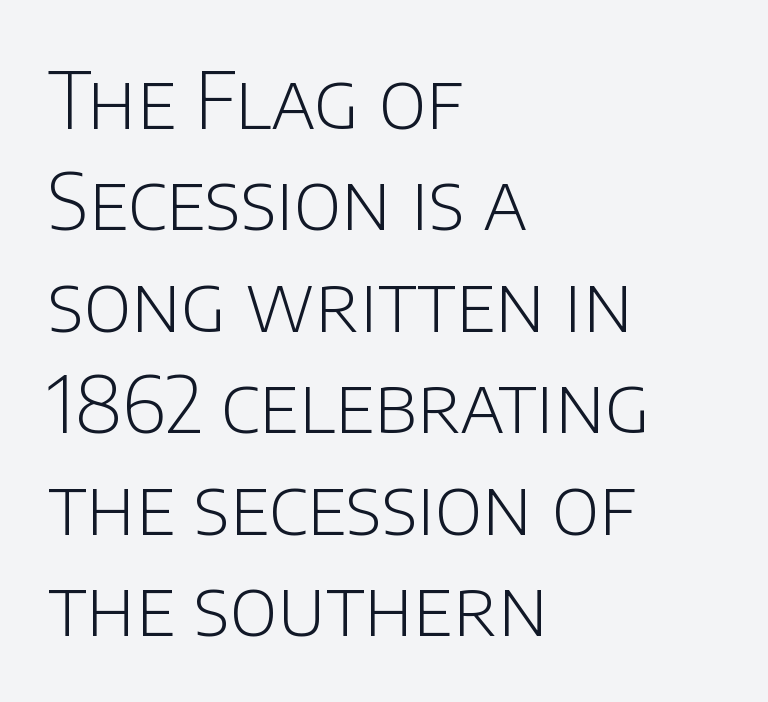
Q: Is the text bold? A: No.
Q: Is the text italic (slanted)? A: No, it is upright.
Q: Is the typeface a serif or a sans-serif typeface? A: Sans-serif.
Q: Is the text underlined? A: No.
Q: How is the paragraph aligned? A: Left-aligned.
Q: Is the spacing between letters normal or unusually wide? A: Normal.
Q: Is the spacing between lines tight, normal or loose? A: Normal.
Q: Width (condensed, normal, or wide)? A: Normal.
Q: Stroke contrast? A: Low.
Q: x-height? A: Large.
Q: Monospaced? A: No.
